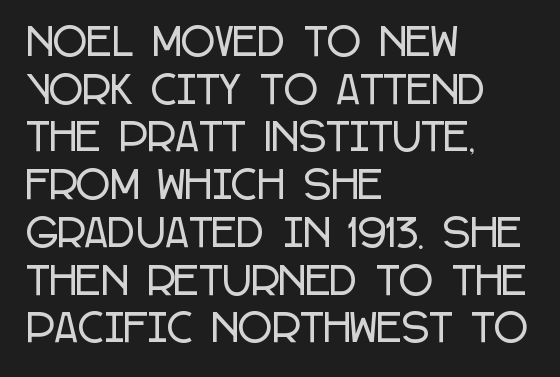
The image shows 37 px condensed sans-serif type, upright; set left-aligned, normal line spacing (1.29x), normal letter spacing, not underlined; low stroke contrast and a large x-height.
